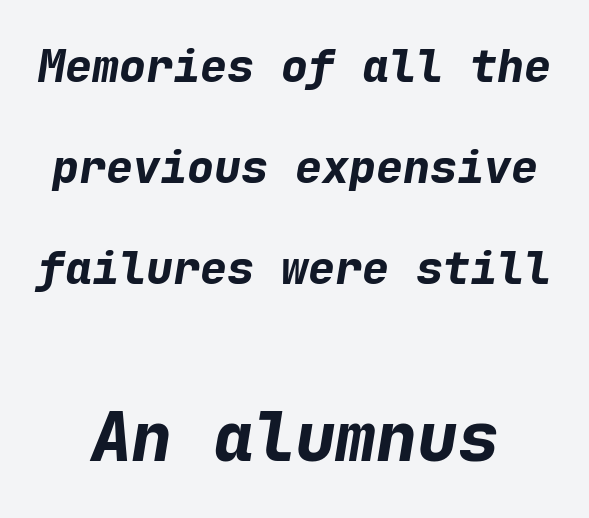
The image shows 68 px bold type, italic (leaning right), monospaced; set centered, loose line spacing (2.24x), normal letter spacing, not underlined; the second (bottom) block is 1.51x larger; low stroke contrast and a medium x-height.
